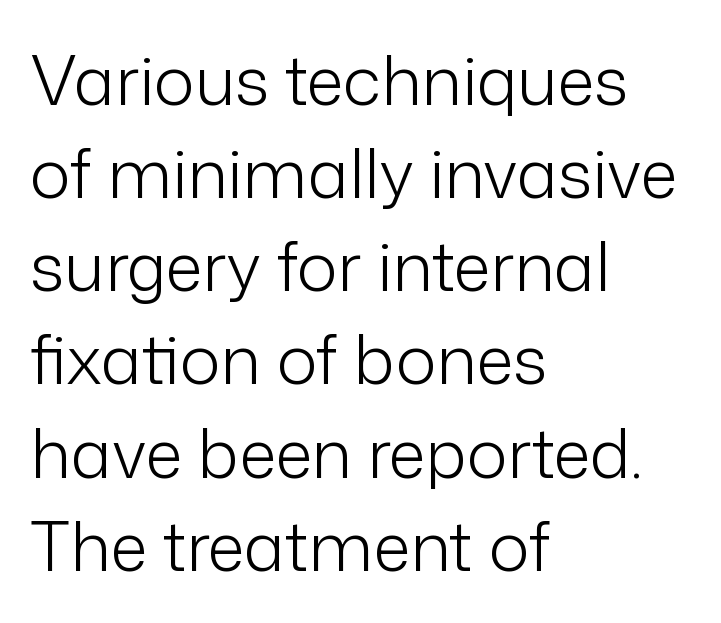
These glyphs show unthickened strokes, regular width or finer. The type sits square on the baseline with zero lean. This sample uses a sans-serif face. The words here are not underlined.
